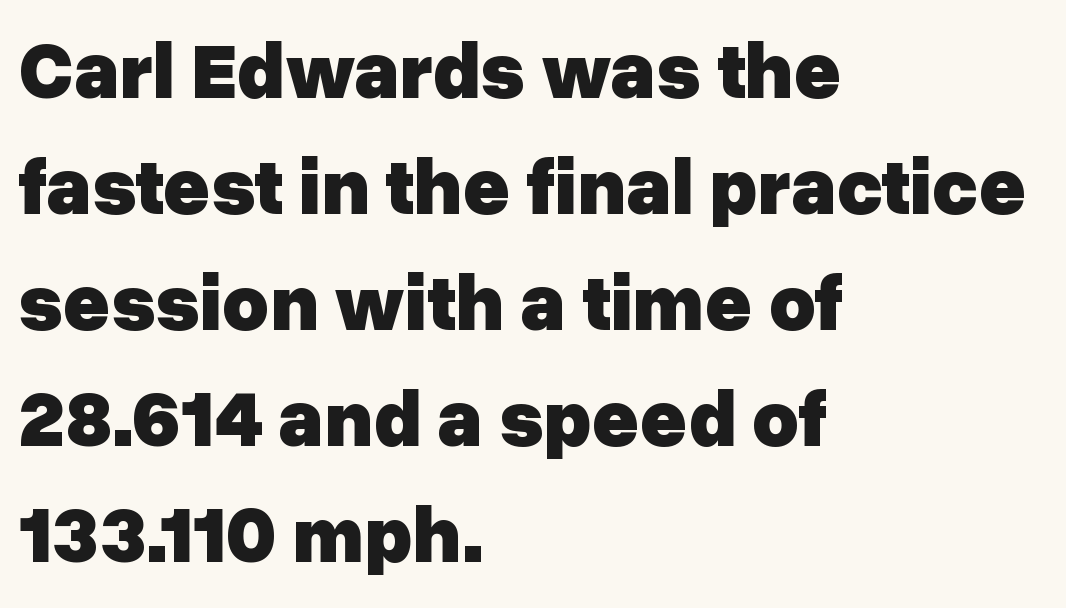
Descenders are the only things crossing below the line. Think of a printed novel: that variable character pitch is what you see here. Strokes here are thick enough to call this a true bold. Short note: letters normally spaced.
